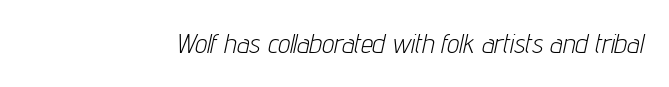
Q: Is the text bold? A: No.
Q: Is the text italic (slanted)? A: Yes, it leans right by about 12 degrees.
Q: Is the text underlined? A: No.
Q: Is the spacing between letters normal or unusually wide? A: Normal.
